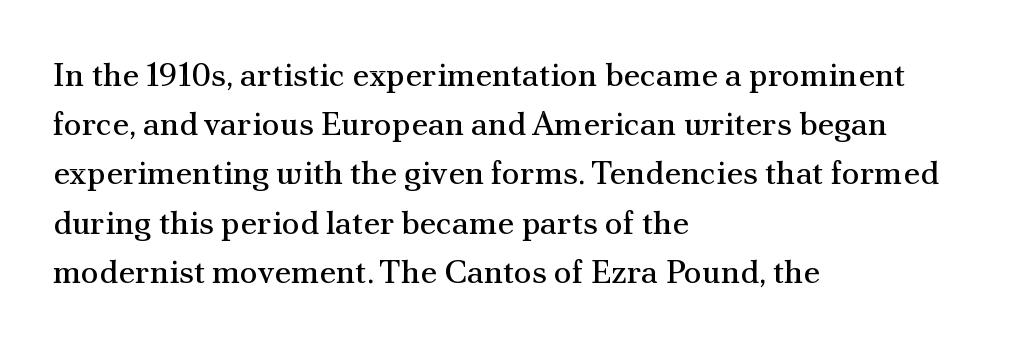
The image shows 33 px regular-weight serif type, upright; set left-aligned, normal line spacing (1.49x), normal letter spacing, not underlined; medium stroke contrast and a small x-height.
